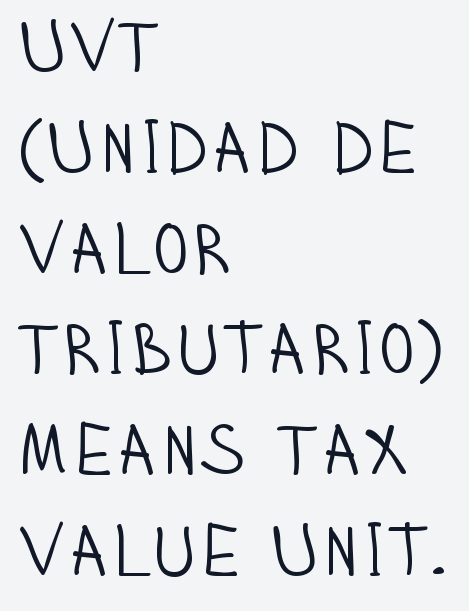
The image shows 71 px light, condensed sans-serif type, upright; set left-aligned, normal line spacing (1.42x), normal letter spacing, not underlined; low stroke contrast and a large x-height.
